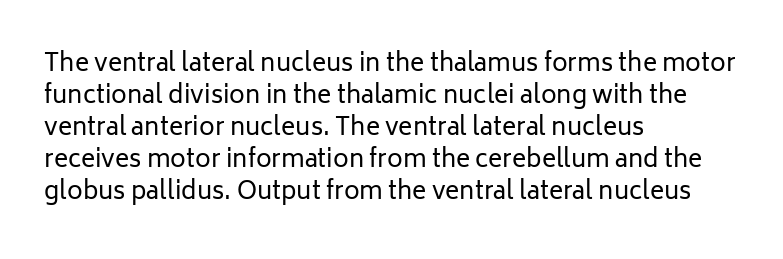
The image shows 24 px text type, upright; set left-aligned, normal line spacing (1.33x), normal letter spacing, not underlined.
